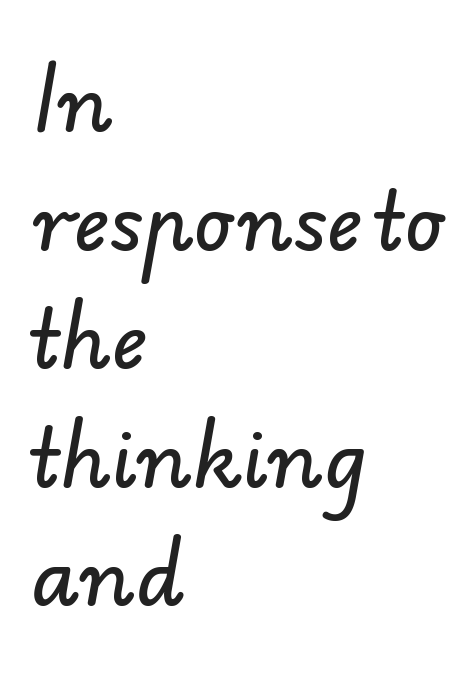
Q: Is the typeface a serif or a sans-serif typeface? A: Sans-serif.
Q: Is the text underlined? A: No.
Q: How is the paragraph aligned? A: Left-aligned.
Q: Is the spacing between letters normal or unusually wide? A: Normal.
Q: Is the spacing between lines tight, normal or loose? A: Normal.
Q: Width (condensed, normal, or wide)? A: Normal.
Q: Stroke contrast? A: Low.
Q: x-height? A: Small.
Q: Monospaced? A: No.
